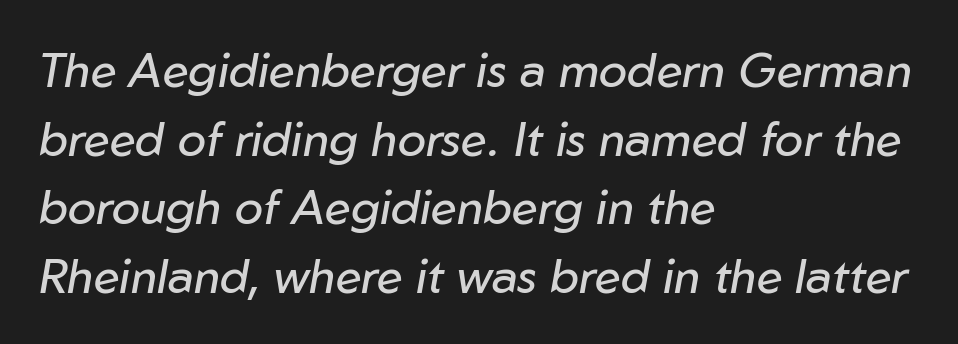
Q: Is the text bold? A: No.
Q: Is the text italic (slanted)? A: Yes, it leans right by about 10 degrees.
Q: Is the text underlined? A: No.
Q: How is the paragraph aligned? A: Left-aligned.
Q: Is the spacing between letters normal or unusually wide? A: Normal.
Q: Is the spacing between lines tight, normal or loose? A: Normal.
Q: Width (condensed, normal, or wide)? A: Normal.
Q: Stroke contrast? A: Low.
Q: x-height? A: Medium.
Q: Monospaced? A: No.
